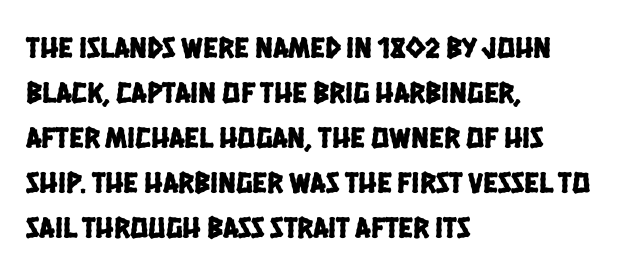
The image shows 30 px condensed sans-serif type; set left-aligned, normal line spacing (1.5x), normal letter spacing, not underlined; low stroke contrast and a large x-height.
